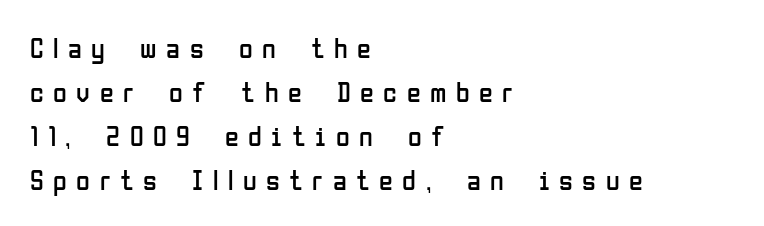
Heaviness? Minimal to ordinary, like unemphasized prose. Think of a printed novel: that variable character pitch is what you see here. No word sits above an underline. Italic? Not at all — the glyphs are vertical.
